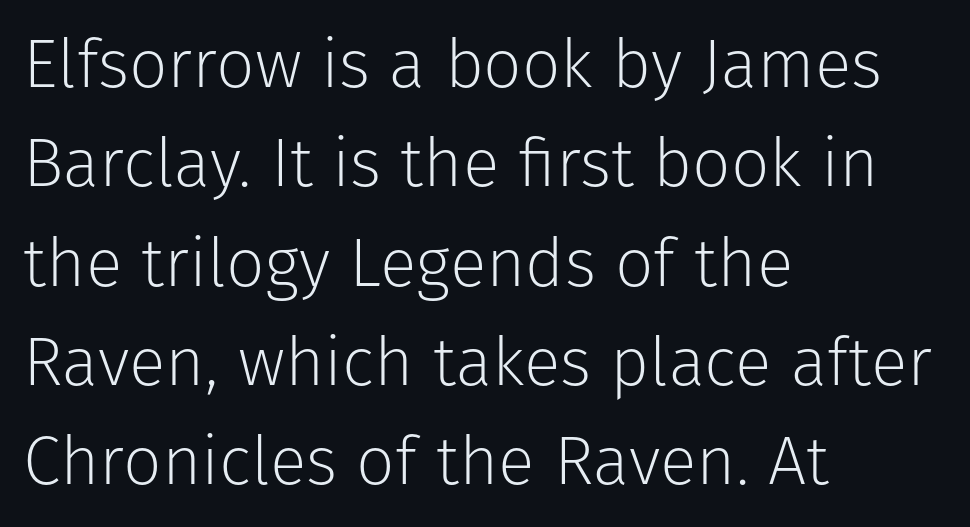
{"serif": "no", "italic": "no", "bold": "no", "weight": "light", "width": "normal", "stroke_contrast": "low", "x_height": "medium", "monospaced": "no", "underline": "no", "align": "left", "line_spacing": "normal", "line_spacing_ratio": 1.46, "letter_spacing": "normal", "letter_spacing_em": 0.0, "glyph_px": 68}
